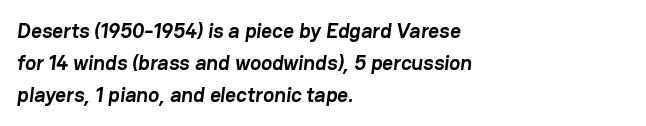
Q: Is the text bold? A: Yes.
Q: Is the text underlined? A: No.
Q: How is the paragraph aligned? A: Left-aligned.
Q: Is the spacing between letters normal or unusually wide? A: Normal.
Q: Is the spacing between lines tight, normal or loose? A: Normal.
